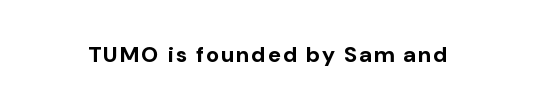
Q: Is the text bold? A: Yes.
Q: Is the text italic (slanted)? A: No, it is upright.
Q: Is the text underlined? A: No.
